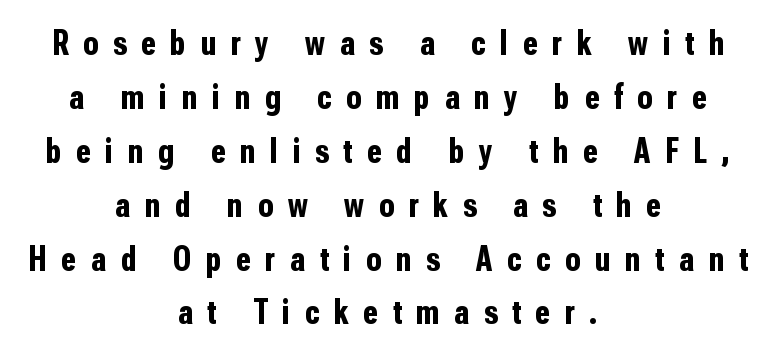
The image shows 35 px bold, condensed sans-serif type, upright; set centered, normal line spacing (1.54x), unusually wide letter spacing (+0.42 em), not underlined; low stroke contrast and a medium x-height.
